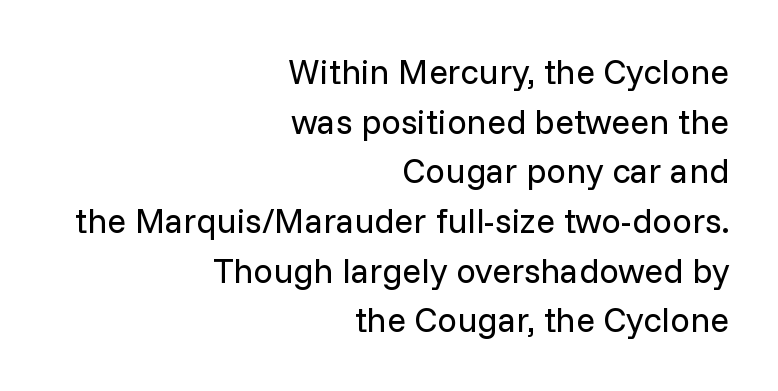
The image shows 35 px regular-weight sans-serif type, upright; set right-aligned, normal line spacing (1.42x), normal letter spacing, not underlined; low stroke contrast and a medium x-height.
